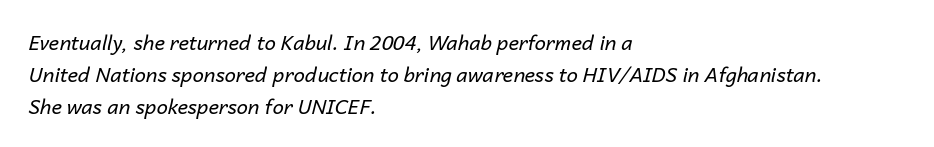
The image shows 20 px text type, italic (leaning right); set left-aligned, normal line spacing (1.59x), normal letter spacing, not underlined.
